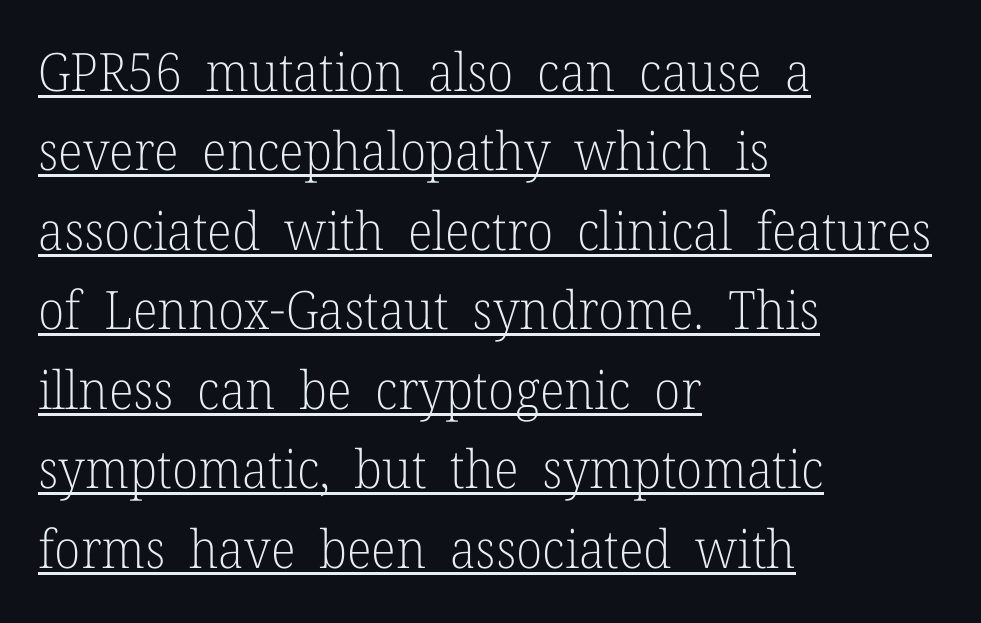
The image shows 53 px light serif type, upright; set left-aligned, normal line spacing (1.5x), normal letter spacing, underlined; low stroke contrast and a medium x-height.
